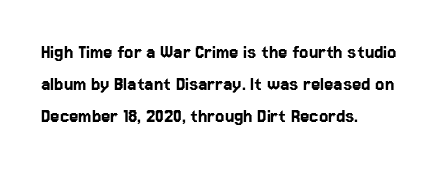
The image shows 21 px text type, upright; set left-aligned, normal line spacing (1.53x), normal letter spacing, not underlined.
